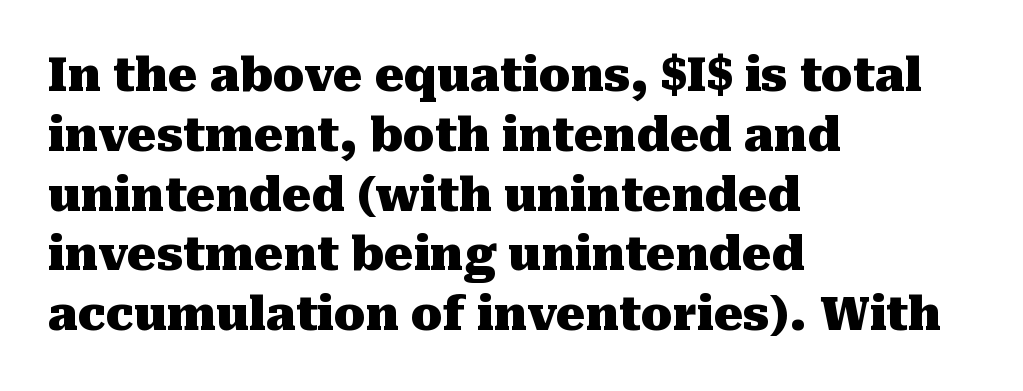
This is roman type, the default non-slanted kind. Left-aligned paragraph, ragged on the right. Here the designer chose a conventional face with non-uniform glyph widths. Heavy, bold letterforms. The line texture is even and compact thanks to regular tracking. The text was rendered using a seriffed face with decorative stroke endings.
